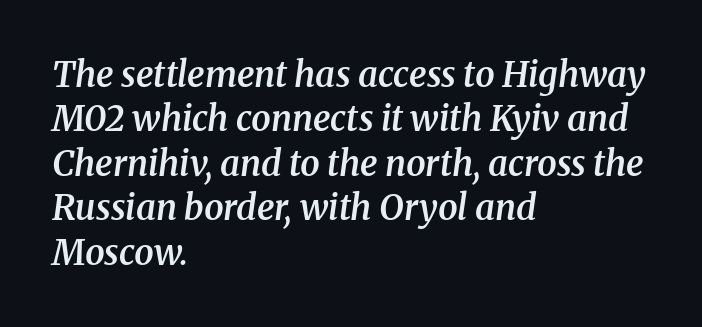
Q: Is the text bold? A: Semi-bold.
Q: Is the text italic (slanted)? A: Yes, it leans right by about 8 degrees.
Q: Is the typeface a serif or a sans-serif typeface? A: Serif.
Q: Is the text underlined? A: No.
Q: How is the paragraph aligned? A: Left-aligned.
Q: Is the spacing between letters normal or unusually wide? A: Normal.
Q: Is the spacing between lines tight, normal or loose? A: Normal.
Q: Width (condensed, normal, or wide)? A: Normal.
Q: Stroke contrast? A: Medium.
Q: x-height? A: Medium.
Q: Monospaced? A: No.
